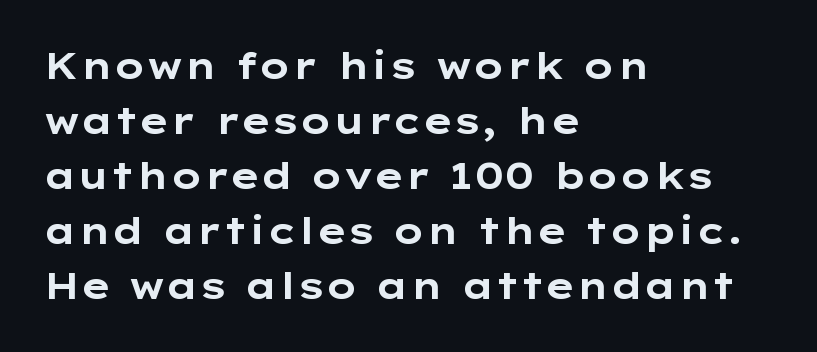
Q: Is the text bold? A: Yes.
Q: Is the text italic (slanted)? A: No, it is upright.
Q: Is the typeface a serif or a sans-serif typeface? A: Sans-serif.
Q: Is the text underlined? A: No.
Q: How is the paragraph aligned? A: Left-aligned.
Q: Is the spacing between letters normal or unusually wide? A: Normal.
Q: Is the spacing between lines tight, normal or loose? A: Normal.
Q: Width (condensed, normal, or wide)? A: Wide.
Q: Stroke contrast? A: Low.
Q: x-height? A: Medium.
Q: Monospaced? A: No.
